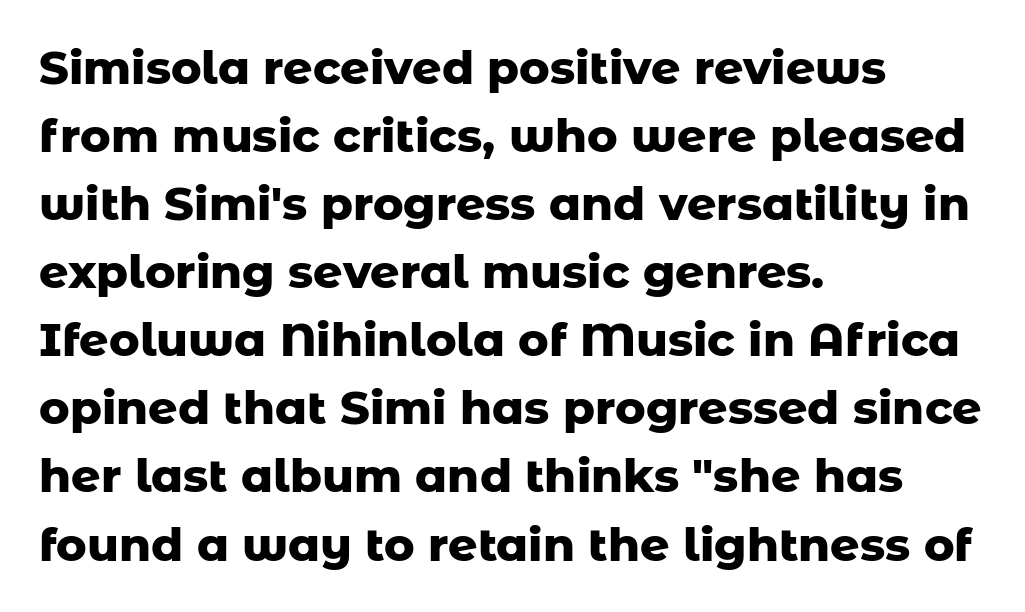
Q: Is the text bold? A: Yes.
Q: Is the text italic (slanted)? A: No, it is upright.
Q: Is the typeface a serif or a sans-serif typeface? A: Sans-serif.
Q: Is the text underlined? A: No.
Q: How is the paragraph aligned? A: Left-aligned.
Q: Is the spacing between letters normal or unusually wide? A: Normal.
Q: Is the spacing between lines tight, normal or loose? A: Normal.
Q: Width (condensed, normal, or wide)? A: Normal.
Q: Stroke contrast? A: Low.
Q: x-height? A: Medium.
Q: Monospaced? A: No.
